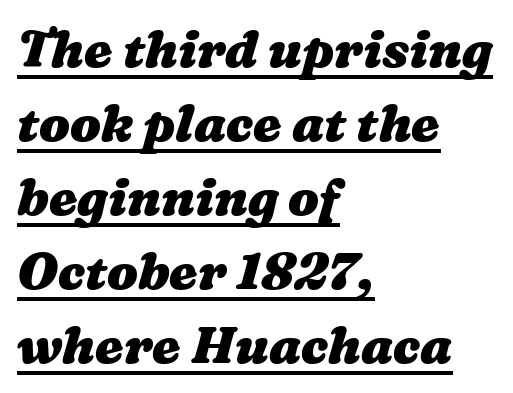
Q: Is the text bold? A: Yes.
Q: Is the text underlined? A: Yes.
Q: How is the paragraph aligned? A: Left-aligned.
Q: Is the spacing between letters normal or unusually wide? A: Normal.
Q: Is the spacing between lines tight, normal or loose? A: Normal.
Q: Width (condensed, normal, or wide)? A: Wide.
Q: Stroke contrast? A: Medium.
Q: x-height? A: Medium.
Q: Monospaced? A: No.
